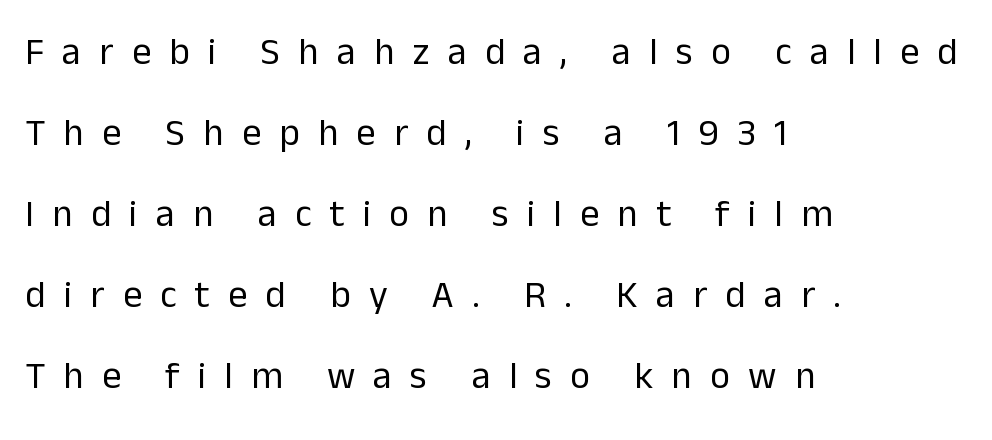
{"serif": "no", "italic": "no", "bold": "no", "weight": "regular", "width": "normal", "stroke_contrast": "low", "x_height": "medium", "monospaced": "no", "underline": "no", "align": "left", "line_spacing": "loose", "line_spacing_ratio": 2.13, "letter_spacing": "wide", "letter_spacing_em": 0.48, "glyph_px": 38}
